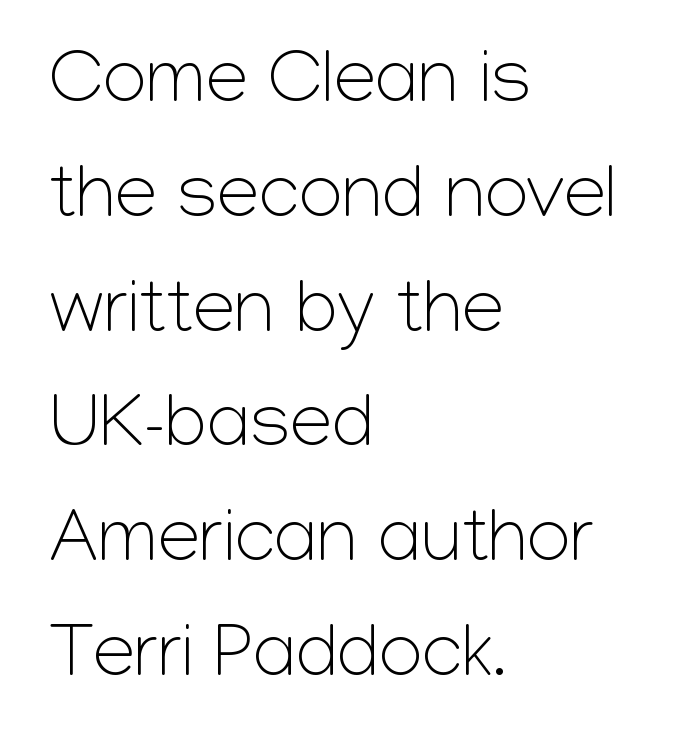
Students, observe: this is what conventionally led text looks like. Inter-character spacing is left at the font's built-in metrics. A sans-serif font was chosen for this passage. Posture: upright roman. Spacing verdict: proportional, widths tailored to each character.
